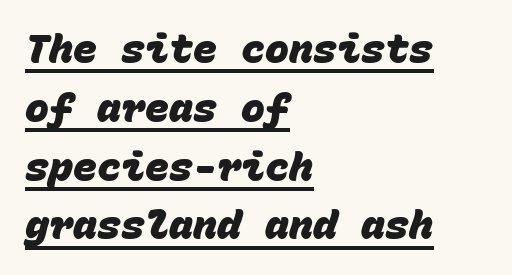
The letters march in equal steps, a hallmark of fixed-pitch type. The strokes are fattened all the way to bold. Each line starts at the same left margin while the right side varies. Emphasis is given by a line drawn under the lettering. This rendering employs a face without finishing strokes, i.e., a sans-serif. How are the letters spaced? Ordinarily, with no added tracking.
